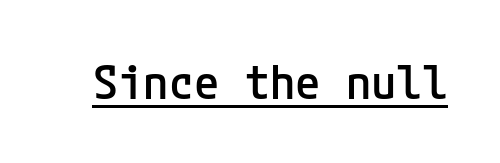
Q: Is the text bold? A: Semi-bold.
Q: Is the text italic (slanted)? A: No, it is upright.
Q: Is the typeface a serif or a sans-serif typeface? A: Sans-serif.
Q: Is the text underlined? A: Yes.
Q: Is the spacing between letters normal or unusually wide? A: Normal.
Q: Width (condensed, normal, or wide)? A: Normal.
Q: Stroke contrast? A: Low.
Q: x-height? A: Medium.
